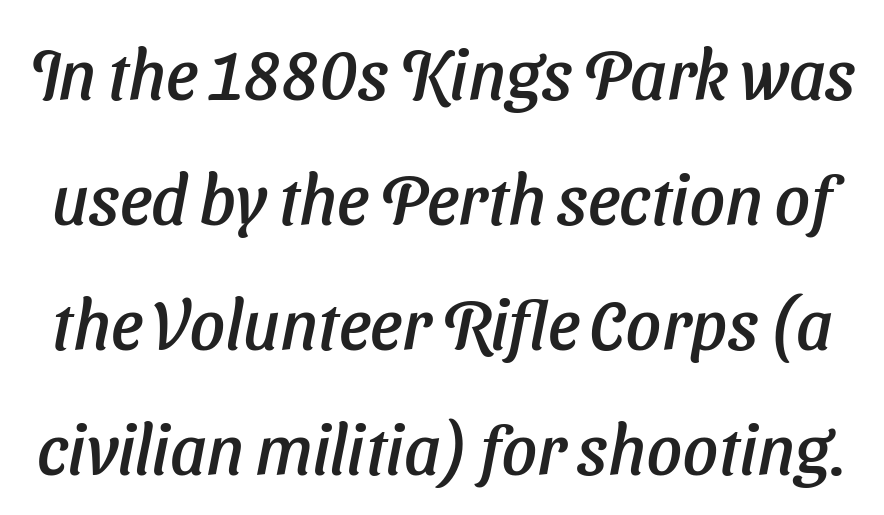
Lines of text with bare space underneath. Is this a fixed-width face? No — the glyphs have proportional, varying widths. The font's italic variant was chosen for this text. The letters sit at their default tracking, neither squeezed nor spread.
